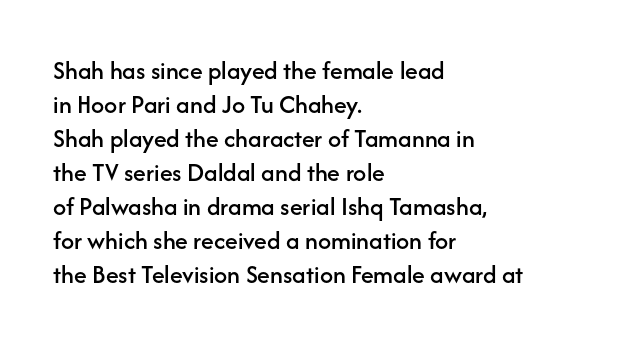
The image shows 26 px text type, upright; set left-aligned, normal line spacing (1.31x), normal letter spacing, not underlined.
